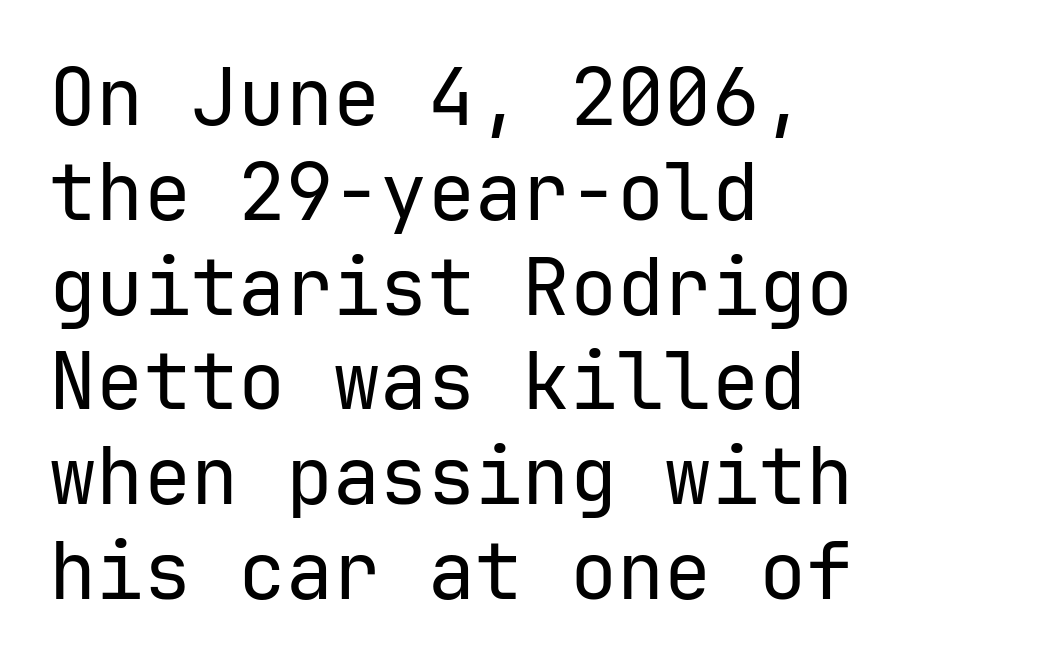
{"serif": "no", "italic": "no", "bold": "no", "weight": "regular", "width": "normal", "stroke_contrast": "low", "x_height": "medium", "underline": "no", "align": "left", "line_spacing_ratio": 1.2, "letter_spacing": "normal", "letter_spacing_em": 0.0, "glyph_px": 79}
